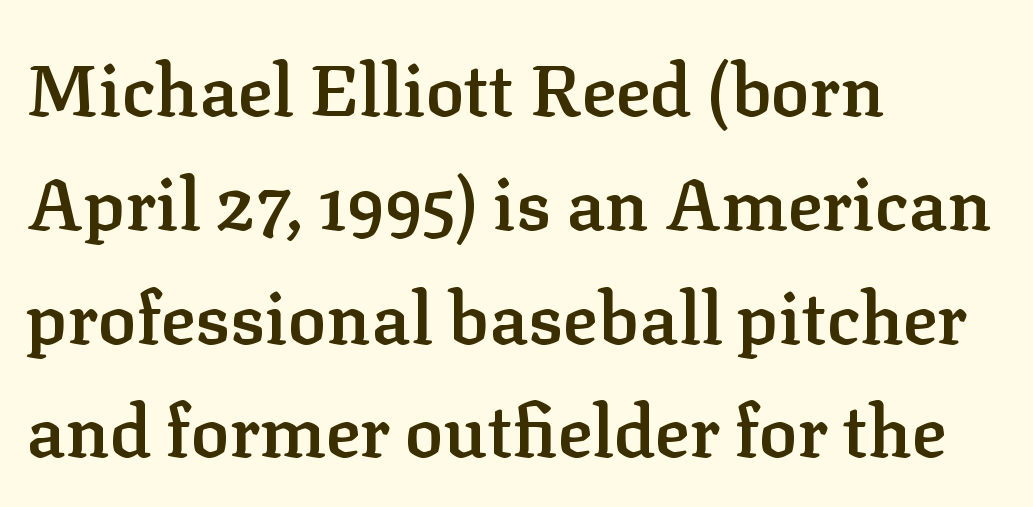
The image shows 72 px semibold serif type, upright; set left-aligned, normal line spacing (1.58x), normal letter spacing, not underlined; low stroke contrast and a medium x-height.
